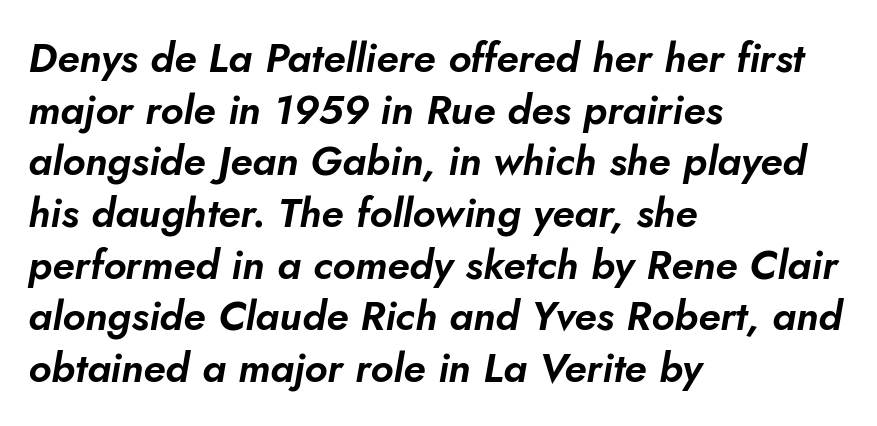
{"italic": "yes", "lean": "right", "slant_degrees": 10, "width": "normal", "stroke_contrast": "low", "x_height": "small", "monospaced": "no", "underline": "no", "align": "left", "line_spacing": "normal", "line_spacing_ratio": 1.26, "letter_spacing": "normal", "letter_spacing_em": 0.0, "glyph_px": 41}
